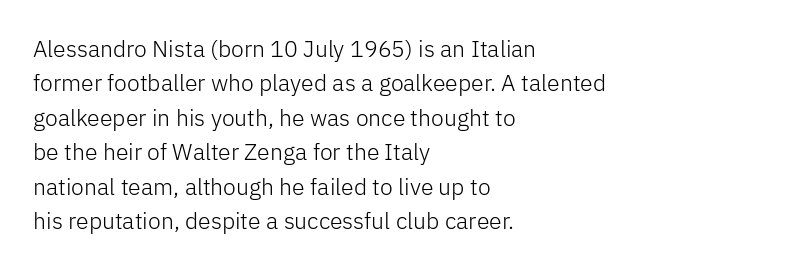
Observe the ordinary spacing: letters are neighbours, not strangers. Only glyphs here, with clear space below each row. Honestly, the row spacing looks completely unremarkable. No letter is thick-stroked: the sample isn't bold.
